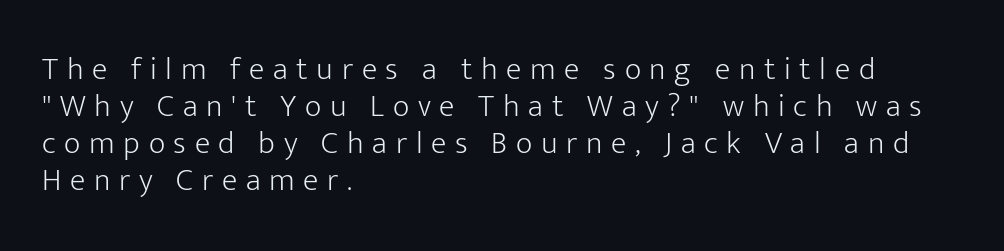
The image shows 32 px light sans-serif type, upright; set left-aligned, line spacing 1.16x, unusually wide letter spacing (+0.27 em), not underlined; low stroke contrast and a medium x-height.
